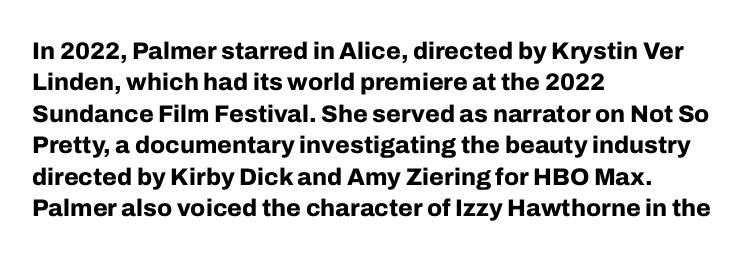
Caption: standard tracking, unaltered. In CSS terms this would be text-align: left. Unlike italic type, these characters show no tilt at all. A dark, heavy texture on the line: the type is bold.
